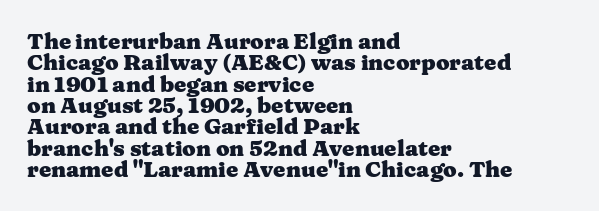
Q: Is the text bold? A: Yes.
Q: Is the text italic (slanted)? A: No, it is upright.
Q: Is the text underlined? A: No.
Q: How is the paragraph aligned? A: Left-aligned.
Q: Is the spacing between letters normal or unusually wide? A: Normal.
Q: Is the spacing between lines tight, normal or loose? A: Tight.
